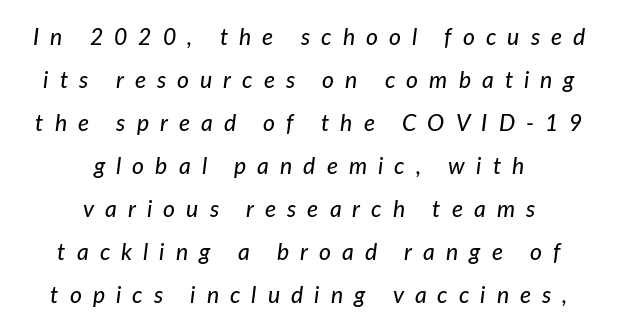
Q: Is the text italic (slanted)? A: Yes, it leans right by about 7 degrees.
Q: Is the text underlined? A: No.
Q: How is the paragraph aligned? A: Centered.
Q: Is the spacing between letters normal or unusually wide? A: Unusually wide.
